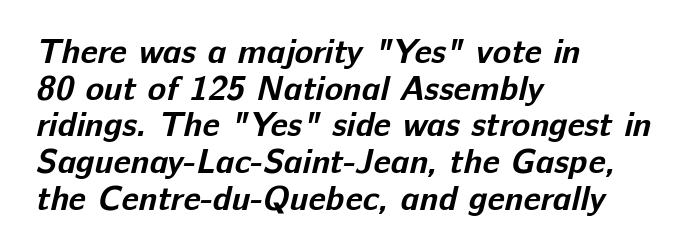
Weight: bold. A typesetter would call this proportional, since set widths differ per character. The font family rendered here belongs to the sans-serif group. Inter-character spacing is left at the font's built-in metrics.
